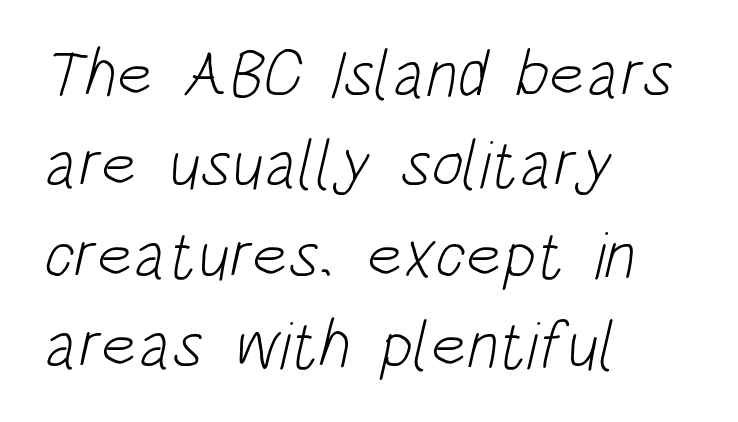
If you drew a ruler down the left edge, every line would touch it. The face used here is a sans, in the tradition of grotesques and geometrics. Characters follow at the spacing the type designer built in. Bold? No — there's no thickening of the strokes.
